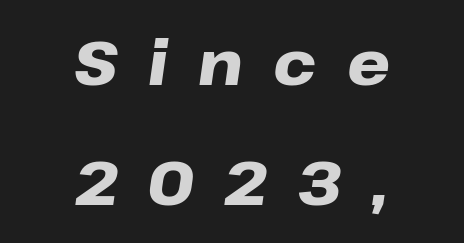
Note the varied advance widths — an 'i' is clearly narrower than an 'm'. Which margin do the lines hug? Neither — every line sits in the middle. Italic: yes, the glyphs are oblique. Vertically, the passage feels expansive, rows floating well apart. The zone under the glyphs is completely vacant.
